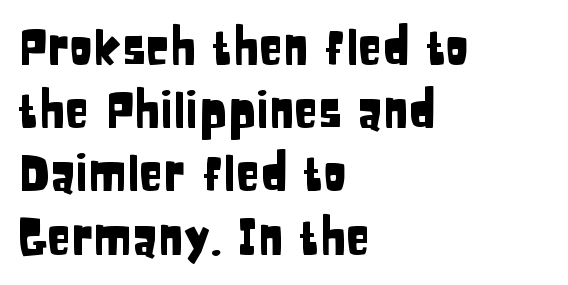
Q: Is the text italic (slanted)? A: No, it is upright.
Q: Is the typeface a serif or a sans-serif typeface? A: Sans-serif.
Q: Is the text underlined? A: No.
Q: How is the paragraph aligned? A: Left-aligned.
Q: Is the spacing between letters normal or unusually wide? A: Normal.
Q: Is the spacing between lines tight, normal or loose? A: Normal.
Q: Width (condensed, normal, or wide)? A: Condensed.
Q: Stroke contrast? A: Low.
Q: x-height? A: Large.
Q: Monospaced? A: No.
